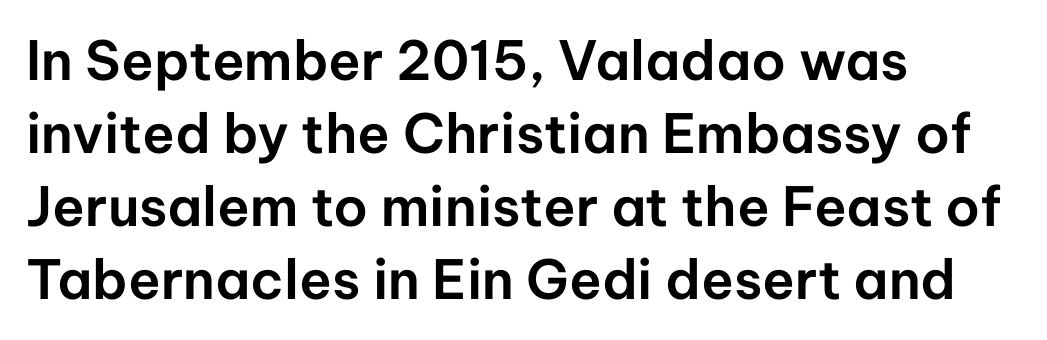
Note the varied advance widths — an 'i' is clearly narrower than an 'm'. Letterform terminals end flat and unadorned throughout the passage. Quick note: not italic, upright. Interline gaps are of average width in this sample. Beneath every word, the page is bare. These lines stack with their left ends in a neat column.
